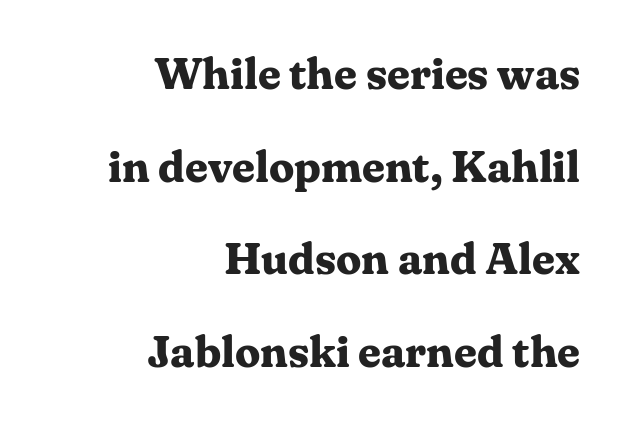
{"serif": "yes", "italic": "no", "bold": "yes", "weight": "bold", "width": "normal", "stroke_contrast": "medium", "x_height": "medium", "monospaced": "no", "underline": "no", "align": "right", "line_spacing": "loose", "line_spacing_ratio": 2.06, "letter_spacing": "normal", "letter_spacing_em": 0.0, "glyph_px": 45}
